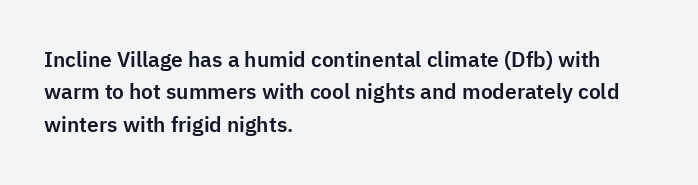
Q: Is the text italic (slanted)? A: No, it is upright.
Q: Is the text underlined? A: No.
Q: How is the paragraph aligned? A: Left-aligned.
Q: Is the spacing between letters normal or unusually wide? A: Normal.
Q: Is the spacing between lines tight, normal or loose? A: Normal.
